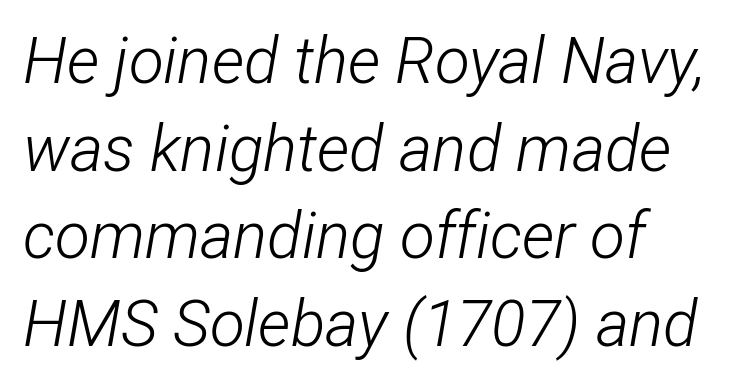
Q: Is the text bold? A: No.
Q: Is the text italic (slanted)? A: Yes, it leans right by about 12 degrees.
Q: Is the text underlined? A: No.
Q: Is the spacing between letters normal or unusually wide? A: Normal.
Q: Is the spacing between lines tight, normal or loose? A: Normal.
Q: Width (condensed, normal, or wide)? A: Condensed.
Q: Stroke contrast? A: Low.
Q: x-height? A: Medium.
Q: Monospaced? A: No.
